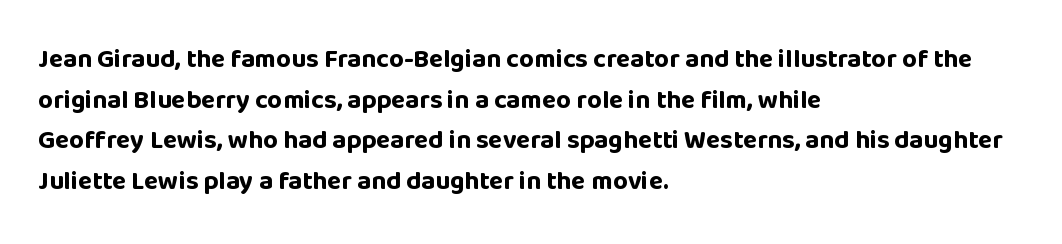
Students, note that the glyphs here touch the page at normal intervals. Lines of text with bare space underneath. Short and long lines alike share a common starting point at left. The font's upright variant was chosen for this text.
